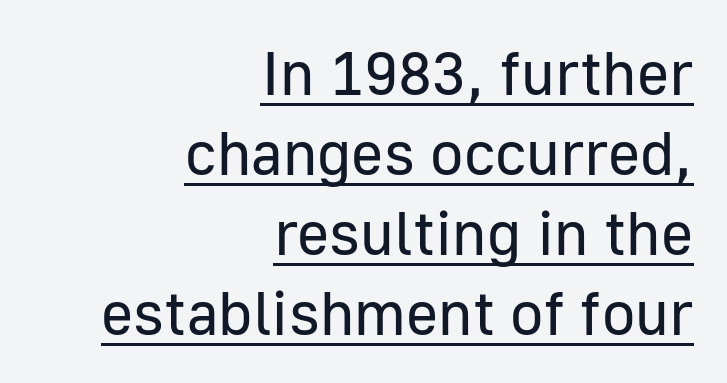
The image shows 62 px regular-weight sans-serif type, upright; set right-aligned, normal line spacing (1.29x), normal letter spacing, underlined; low stroke contrast and a medium x-height.
